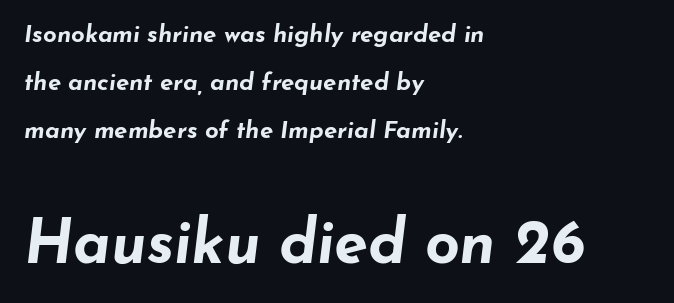
{"italic": "yes", "lean": "right", "slant_degrees": 7, "bold": "yes", "weight": "bold", "width": "wide", "stroke_contrast": "low", "x_height": "small", "monospaced": "no", "underline": "no", "align": "left", "line_spacing": "loose", "line_spacing_ratio": 2.0, "letter_spacing": "normal", "letter_spacing_em": 0.0, "larger_block": "second", "size_ratio": 2.54, "glyph_px": 61}
